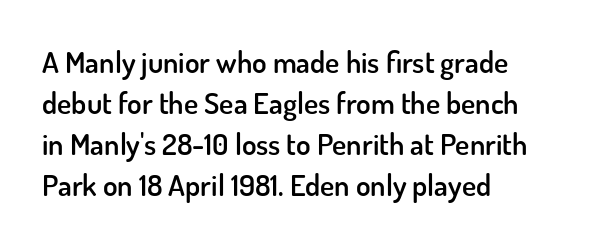
The image shows 30 px semibold sans-serif type, upright; set left-aligned, normal line spacing (1.37x), normal letter spacing, not underlined; low stroke contrast and a small x-height.
